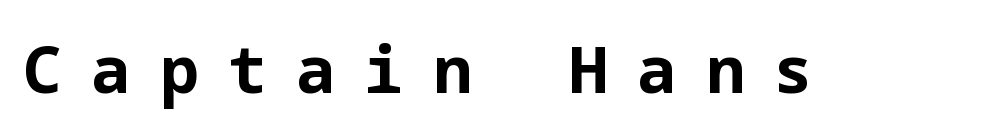
The glyphs in this specimen are sans serif. On the weight axis this lands at bold, roughly 700. Underlining? Definitely not there. If you drew a line through each stem, it would be perfectly vertical. Students, note that the glyphs here are deliberately spaced far apart.
